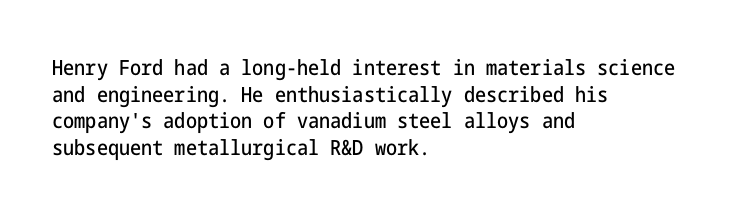
Q: Is the text italic (slanted)? A: No, it is upright.
Q: Is the text underlined? A: No.
Q: How is the paragraph aligned? A: Left-aligned.
Q: Is the spacing between letters normal or unusually wide? A: Normal.
Q: Is the spacing between lines tight, normal or loose? A: Normal.
